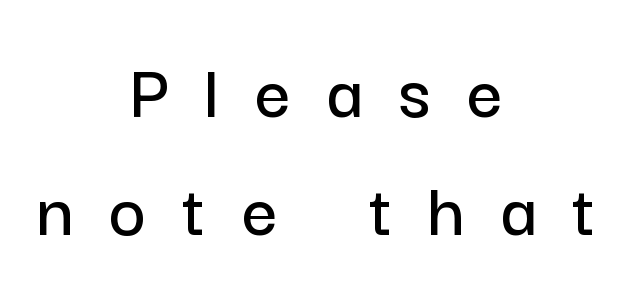
Here the glyphs are tracked loosely, breaking word shapes into spaced letters. What kind of face is this? One without serifs — a sans. The lines in this sample share a center point and differ in where they start and stop. The typography opts for an upright posture over an oblique one. The rendering uses a moderate line-height, typical for paragraphs.
